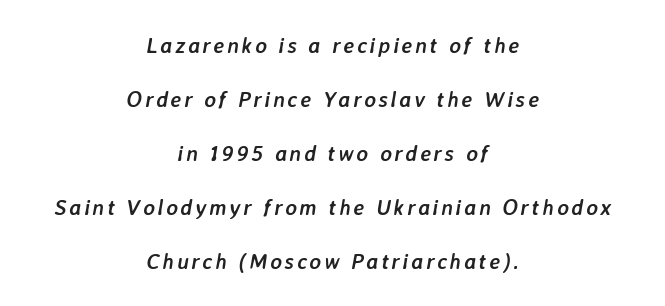
Emphasis by weight is at full strength: bold. The glyphs look as if they've been sheared to an angle. Decoration check: the copy has no underline. Horizontal bands of white between lines are thick stripes. The setting favours the middle, as headings and verse often do.
